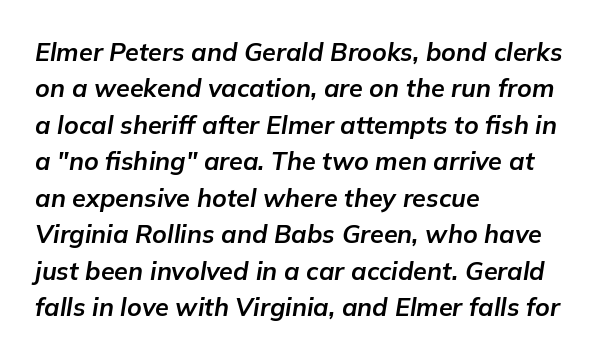
This rendering features lettering with no underline. All the whitespace from short lines collects on the right. What's the leading like? Ordinary, nothing unusual. Strokes here are thick enough to call this a true bold.
